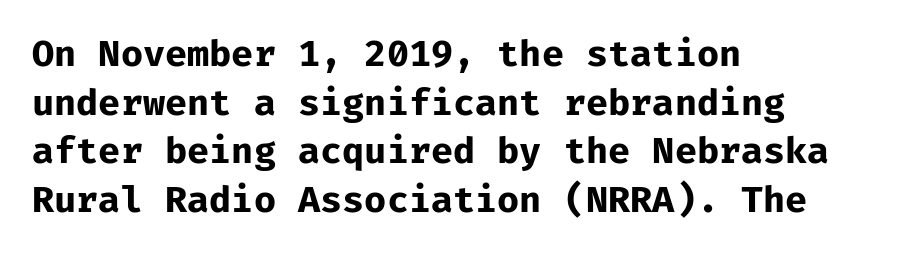
The image shows 36 px bold sans-serif type, upright, monospaced; set left-aligned, normal line spacing (1.35x), normal letter spacing, not underlined; low stroke contrast and a medium x-height.
